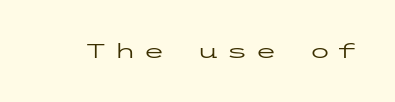
Q: Is the text bold? A: No.
Q: Is the text italic (slanted)? A: No, it is upright.
Q: Is the text underlined? A: No.
Q: Is the spacing between letters normal or unusually wide? A: Unusually wide.
